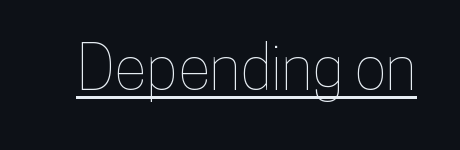
The image shows 61 px condensed type, upright; set normal letter spacing, underlined; low stroke contrast and a medium x-height.
